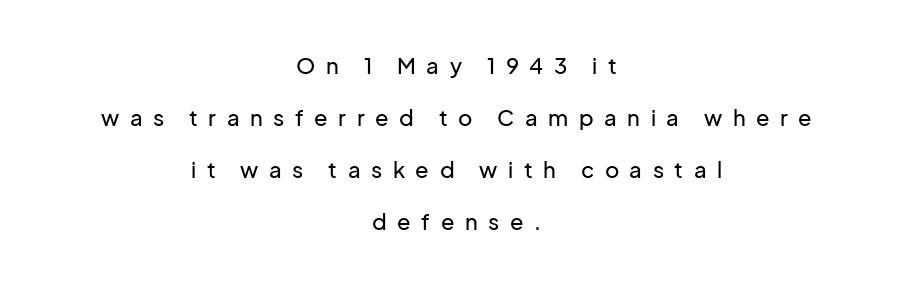
The image shows 22 px text type, upright; set centered, loose line spacing (2.36x), unusually wide letter spacing (+0.48 em), not underlined.
